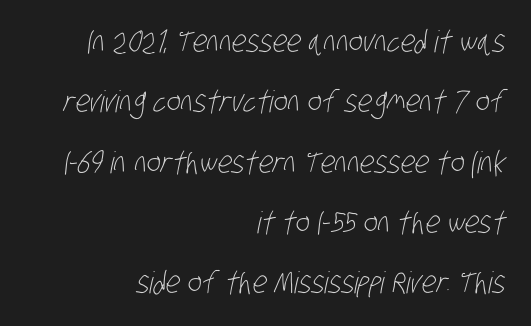
A clean baseline with only descenders dipping below it. Counters stay open thanks to moderate or lighter strokes. Unlike a traditional serif, this face leaves its strokes unadorned. These lines are set flush right with a ragged left edge. Varying glyph widths throughout — classic text-font behaviour. Does the leading feel generous? Absolutely, it's lavish.
